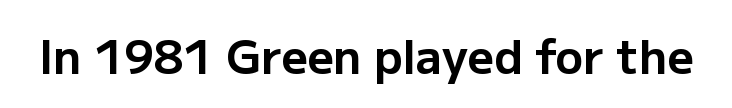
Q: Is the text bold? A: Yes.
Q: Is the text italic (slanted)? A: No, it is upright.
Q: Is the typeface a serif or a sans-serif typeface? A: Sans-serif.
Q: Is the text underlined? A: No.
Q: Is the spacing between letters normal or unusually wide? A: Normal.
Q: Width (condensed, normal, or wide)? A: Normal.
Q: Stroke contrast? A: Low.
Q: x-height? A: Medium.
Q: Monospaced? A: No.
